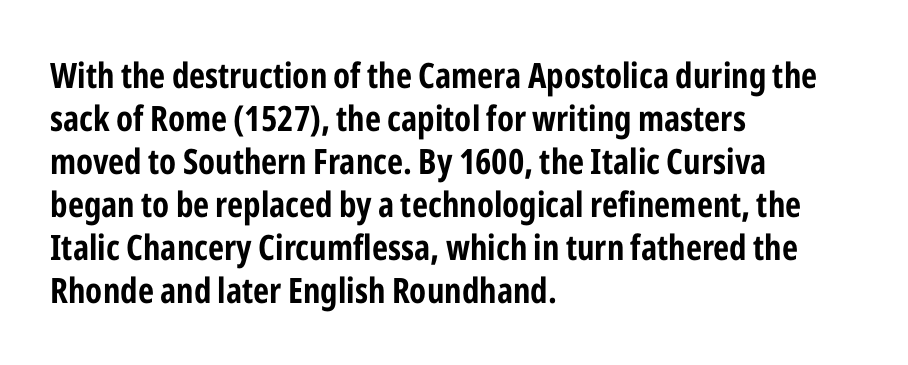
The image shows 35 px bold, condensed sans-serif type, upright; set left-aligned, line spacing 1.23x, normal letter spacing, not underlined; low stroke contrast and a medium x-height.
